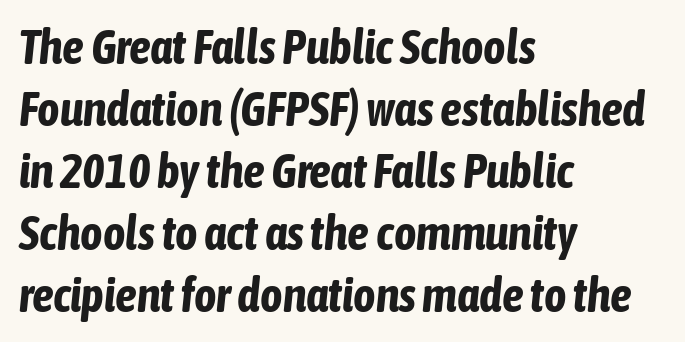
The image shows 48 px bold, condensed type, italic (leaning right); set left-aligned, normal line spacing (1.29x), normal letter spacing, not underlined; low stroke contrast and a medium x-height.
